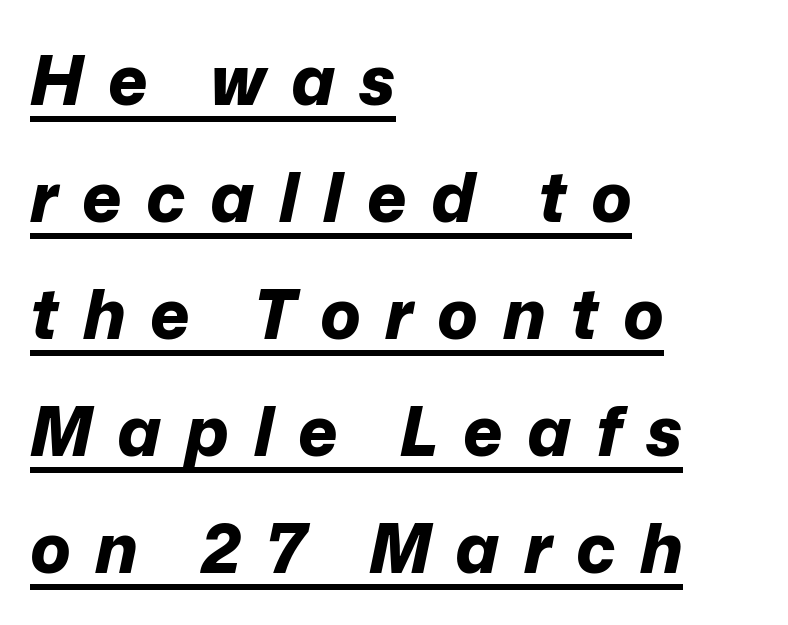
Q: Is the text bold? A: Yes.
Q: Is the text italic (slanted)? A: Yes, it leans right by about 12 degrees.
Q: Is the text underlined? A: Yes.
Q: How is the paragraph aligned? A: Left-aligned.
Q: Is the spacing between letters normal or unusually wide? A: Unusually wide.
Q: Width (condensed, normal, or wide)? A: Normal.
Q: Stroke contrast? A: Low.
Q: x-height? A: Medium.
Q: Monospaced? A: No.
